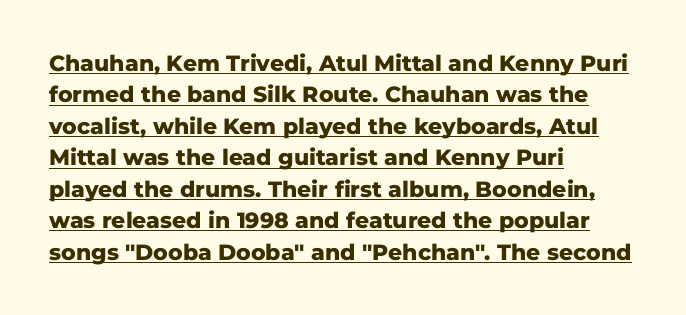
The image shows 22 px bold type, upright; set left-aligned, normal line spacing (1.43x), normal letter spacing, underlined.
